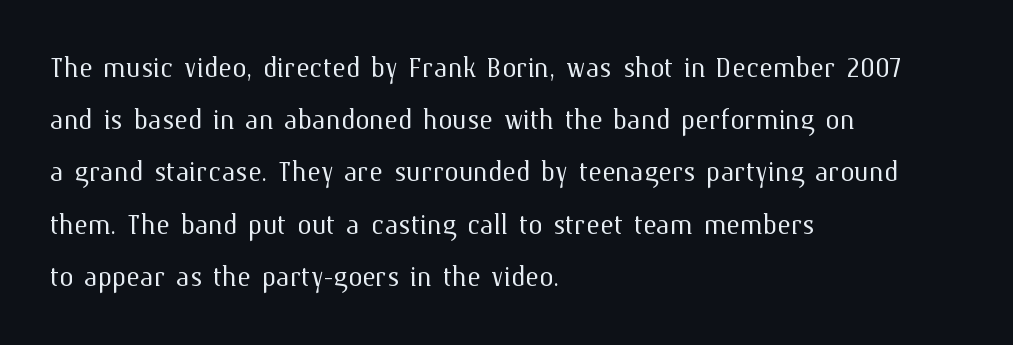
Ascenders rise straight up at ninety degrees. Evenly set lines give the paragraph a standard silhouette. The passage shown has conventional tracking throughout. The letters look calm and open, with moderate or lighter stems. Short and long lines alike share a common starting point at left.
